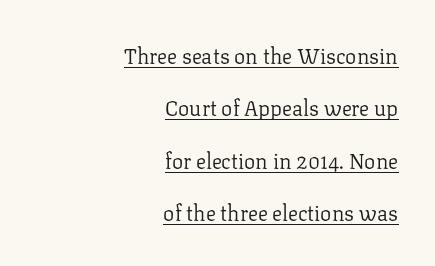
This is the regular roman posture of the typeface. This sample trades compactness for vertical openness between lines. Weight class: somewhere from thin through regular. The lettering is marked with a stroke running underneath it.
